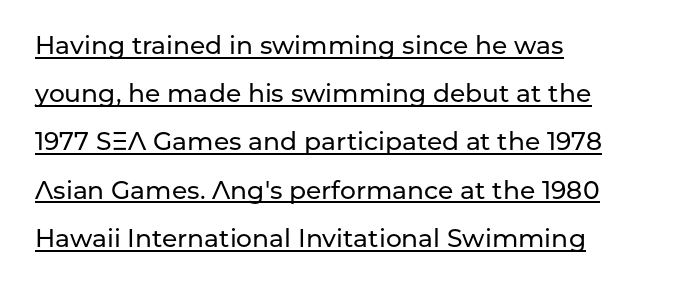
Layout note: lines flush left. The leading is generous, giving the passage an open texture. The specimen includes a rule beneath the text block's lines. The lettering stays uniformly vertical, giving the passage a roman look.
